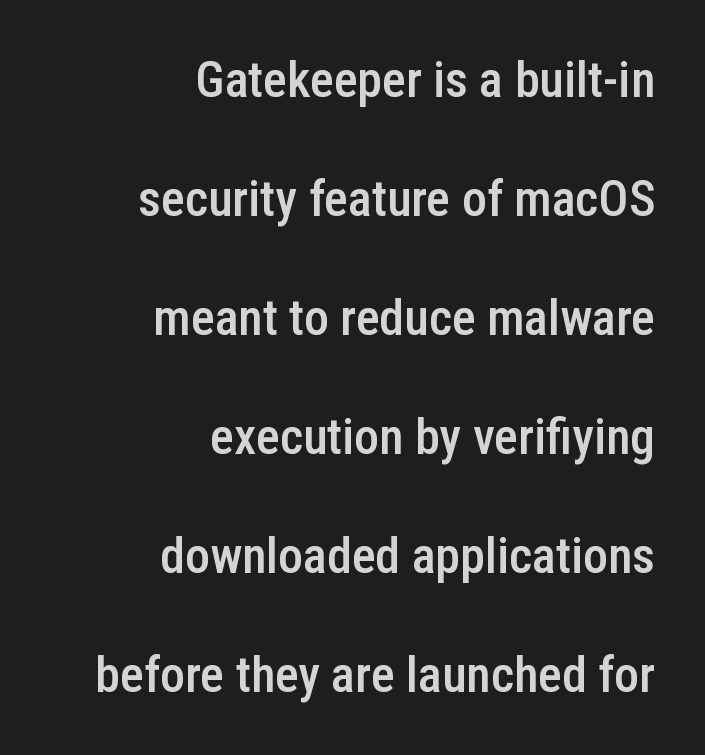
Q: Is the text bold? A: Semi-bold.
Q: Is the text italic (slanted)? A: No, it is upright.
Q: Is the typeface a serif or a sans-serif typeface? A: Sans-serif.
Q: Is the text underlined? A: No.
Q: How is the paragraph aligned? A: Right-aligned.
Q: Is the spacing between letters normal or unusually wide? A: Normal.
Q: Is the spacing between lines tight, normal or loose? A: Loose.
Q: Width (condensed, normal, or wide)? A: Condensed.
Q: Stroke contrast? A: Low.
Q: x-height? A: Medium.
Q: Monospaced? A: No.
